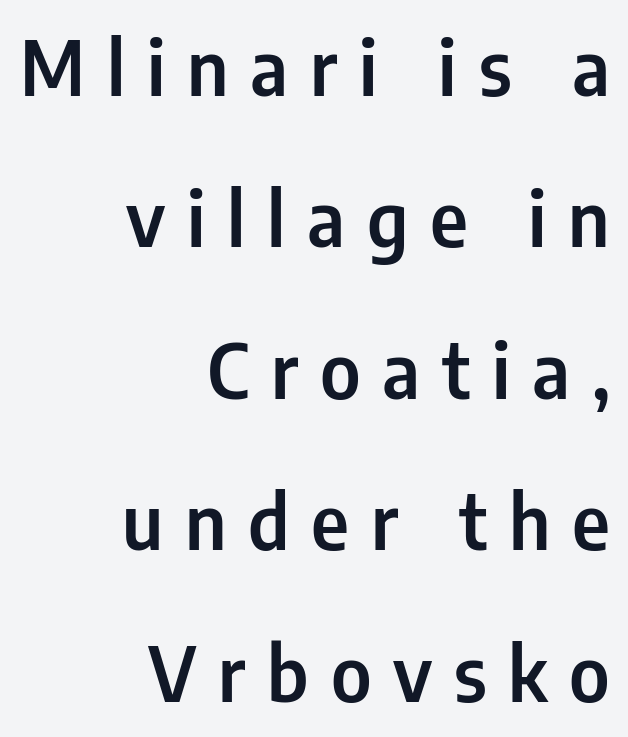
A great deal of white space separates one row of letters from the next. I'd call this a sans setting — the letters go barefoot. Do the characters align in a grid? No, the font is proportional. The passage shown is not underscored anywhere.
